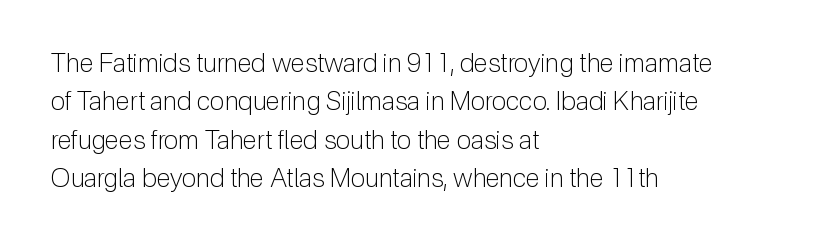
Q: Is the text bold? A: No.
Q: Is the text italic (slanted)? A: No, it is upright.
Q: Is the text underlined? A: No.
Q: How is the paragraph aligned? A: Left-aligned.
Q: Is the spacing between letters normal or unusually wide? A: Normal.
Q: Is the spacing between lines tight, normal or loose? A: Normal.
